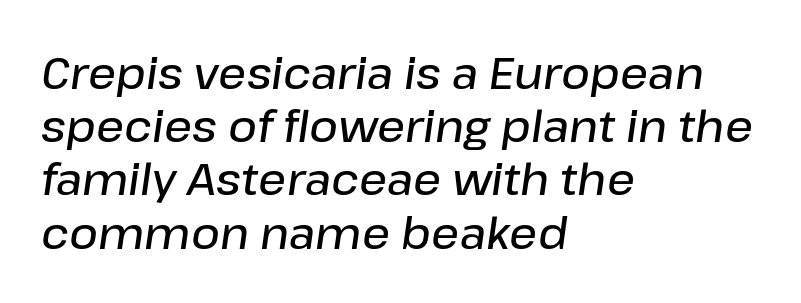
The paragraph shown leans on its left margin. Every character sits at an angle, as italics do. Check the space under the baseline: it is left empty. Default kerning and tracking; the words read as compact shapes. The passage shown is typed in a proportional face where columns would drift.
